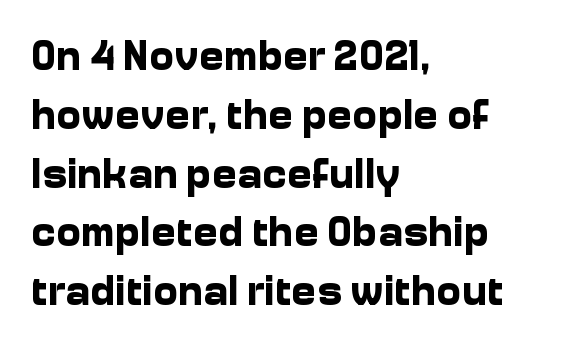
{"serif": "no", "italic": "no", "bold": "yes", "weight": "bold", "width": "normal", "stroke_contrast": "low", "x_height": "medium", "monospaced": "no", "underline": "no", "align": "left", "line_spacing": "normal", "line_spacing_ratio": 1.4, "letter_spacing": "normal", "letter_spacing_em": 0.0, "glyph_px": 42}
